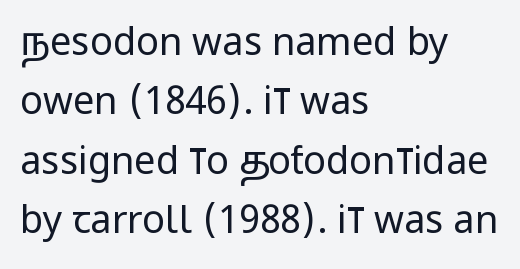
Q: Is the text bold? A: No.
Q: Is the text italic (slanted)? A: No, it is upright.
Q: Is the typeface a serif or a sans-serif typeface? A: Sans-serif.
Q: Is the text underlined? A: No.
Q: How is the paragraph aligned? A: Left-aligned.
Q: Is the spacing between letters normal or unusually wide? A: Normal.
Q: Is the spacing between lines tight, normal or loose? A: Normal.
Q: Width (condensed, normal, or wide)? A: Condensed.
Q: Stroke contrast? A: Low.
Q: x-height? A: Large.
Q: Monospaced? A: No.
